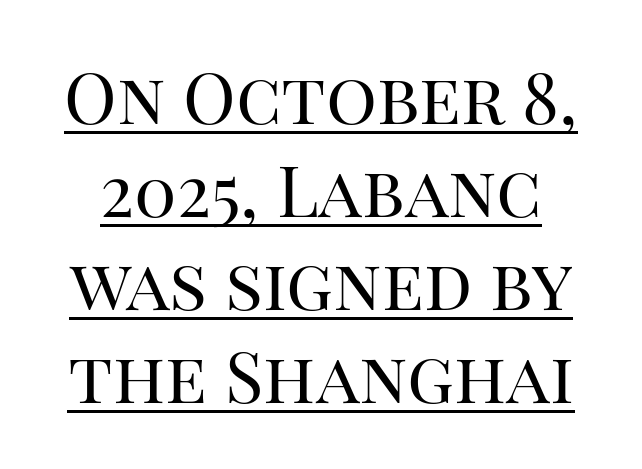
{"serif": "yes", "italic": "no", "bold": "no", "weight": "regular", "width": "normal", "stroke_contrast": "high", "x_height": "large", "monospaced": "no", "underline": "yes", "line_spacing": "normal", "line_spacing_ratio": 1.31, "letter_spacing": "normal", "letter_spacing_em": 0.0, "glyph_px": 71}
